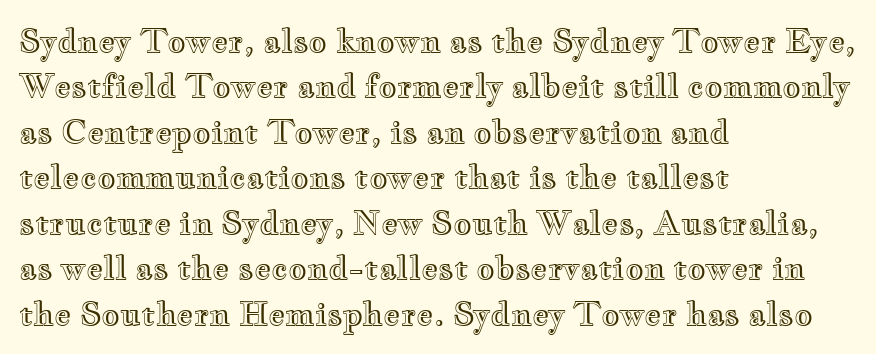
Q: Is the text italic (slanted)? A: No, it is upright.
Q: Is the text underlined? A: No.
Q: How is the paragraph aligned? A: Left-aligned.
Q: Is the spacing between letters normal or unusually wide? A: Normal.
Q: Is the spacing between lines tight, normal or loose? A: Normal.
Q: Width (condensed, normal, or wide)? A: Wide.
Q: x-height? A: Small.
Q: Monospaced? A: No.
